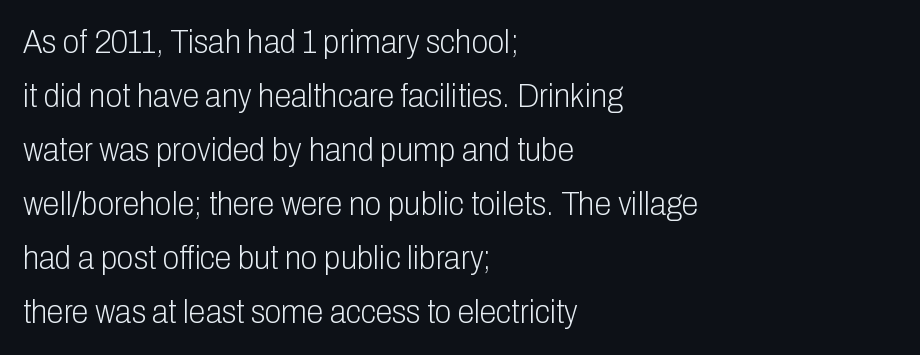
The image shows 34 px light, condensed sans-serif type, upright; set left-aligned, normal line spacing (1.59x), normal letter spacing, not underlined; low stroke contrast and a medium x-height.
